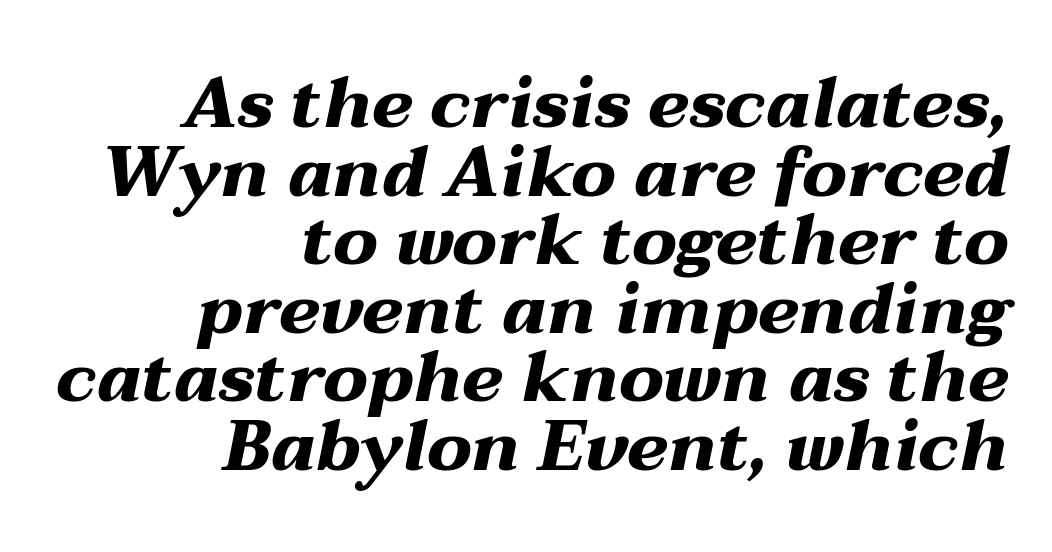
The rendering uses natural spacing where letterforms have individual widths. A student would call this right alignment; a typographer would say flush right, rag left. When letters slant like this, we call the style italic. Line spacing here is tight.
